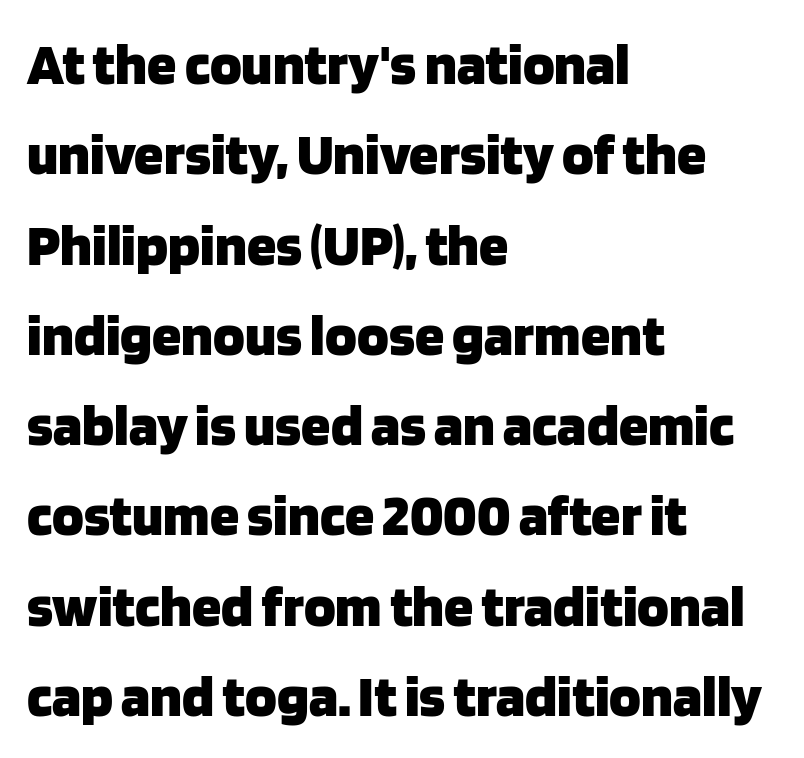
Students, this is bold: see how much ink each stroke carries. It's the straight-up-and-down kind of type. The letters advance in unequal steps, a hallmark of proportional type. Inter-character spacing is left at the font's built-in metrics.
